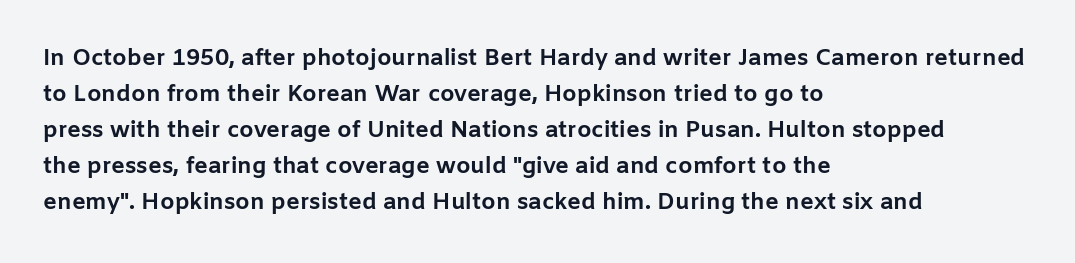
Notice how descenders clear the ascenders below comfortably — that's standard leading. The sample has been set heavy, in full bold. Italic? Not at all — the glyphs are vertical. A bare baseline throughout the passage. The rag falls on the right side of this text block. Inter-character spacing is left at the font's built-in metrics.
